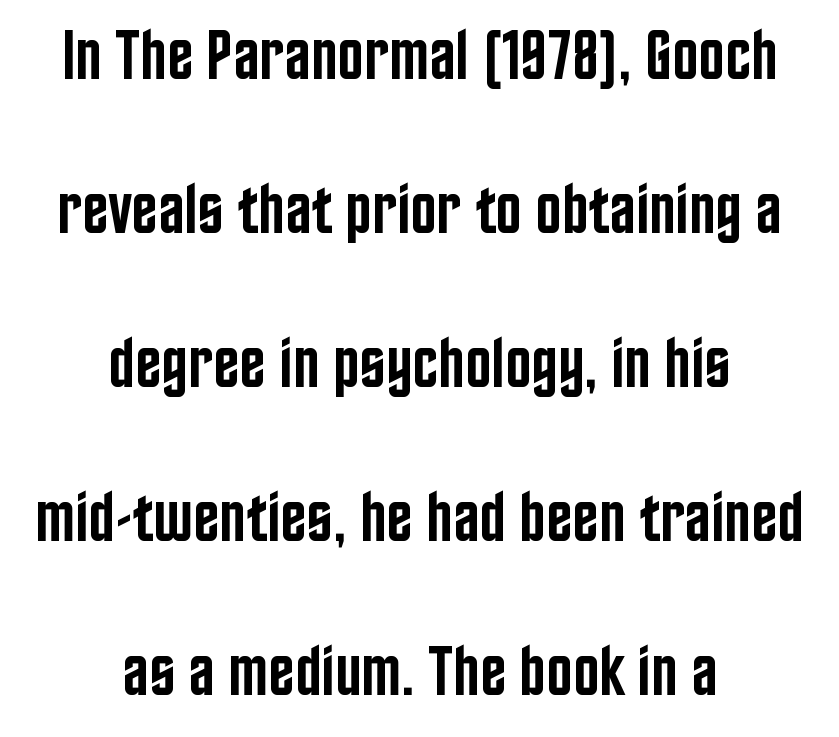
Q: Is the text bold? A: Semi-bold.
Q: Is the text italic (slanted)? A: No, it is upright.
Q: Is the typeface a serif or a sans-serif typeface? A: Sans-serif.
Q: Is the text underlined? A: No.
Q: How is the paragraph aligned? A: Centered.
Q: Is the spacing between letters normal or unusually wide? A: Normal.
Q: Is the spacing between lines tight, normal or loose? A: Loose.
Q: Width (condensed, normal, or wide)? A: Condensed.
Q: Stroke contrast? A: Low.
Q: x-height? A: Large.
Q: Monospaced? A: No.
